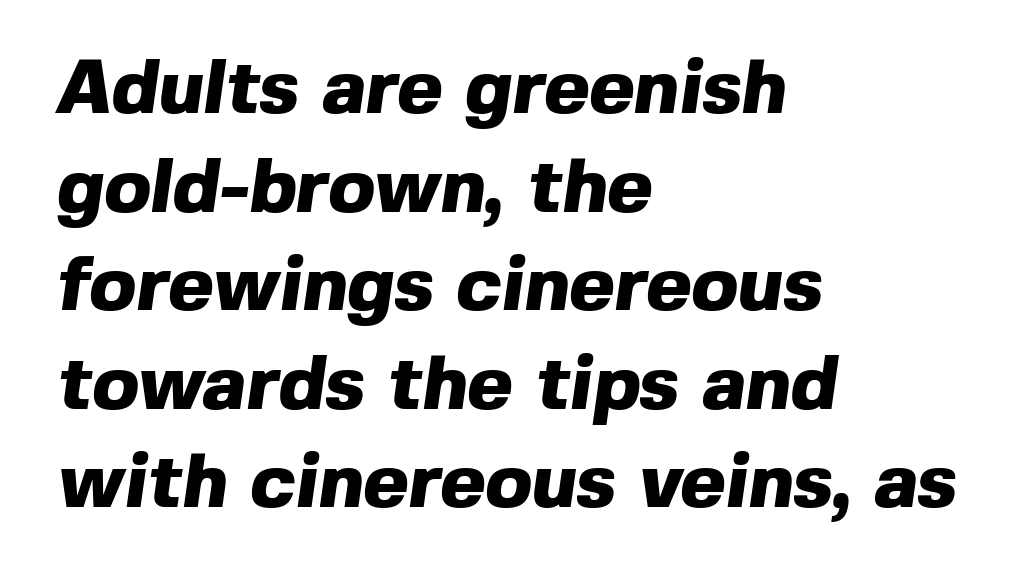
{"serif": "no", "bold": "yes", "weight": "heavy", "width": "normal", "x_height": "medium", "monospaced": "no", "underline": "no", "align": "left", "line_spacing": "normal", "line_spacing_ratio": 1.28, "letter_spacing": "normal", "letter_spacing_em": 0.0, "glyph_px": 77}
